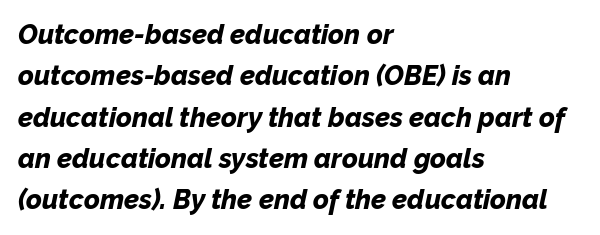
The image shows 27 px bold type, italic (leaning right); set left-aligned, normal line spacing (1.53x), normal letter spacing, not underlined.
